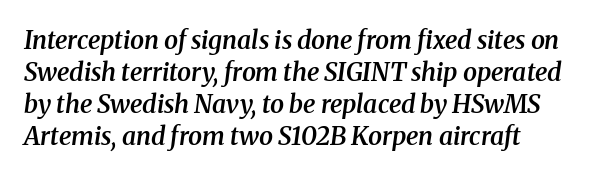
{"italic": "yes", "lean": "right", "slant_degrees": 8, "bold": "semi", "underline": "no", "line_spacing": "normal", "line_spacing_ratio": 1.28, "letter_spacing": "normal", "letter_spacing_em": 0.0, "glyph_px": 25}
